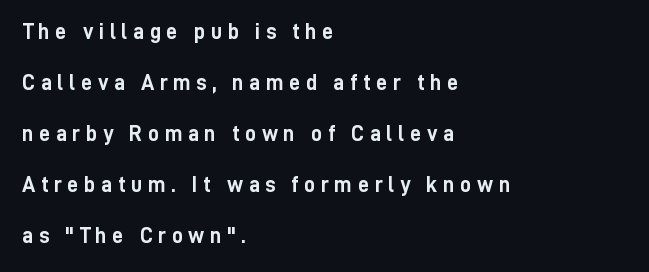
Q: Is the text bold? A: Yes.
Q: Is the text italic (slanted)? A: No, it is upright.
Q: Is the text underlined? A: No.
Q: How is the paragraph aligned? A: Left-aligned.
Q: Is the spacing between letters normal or unusually wide? A: Unusually wide.
Q: Is the spacing between lines tight, normal or loose? A: Loose.
